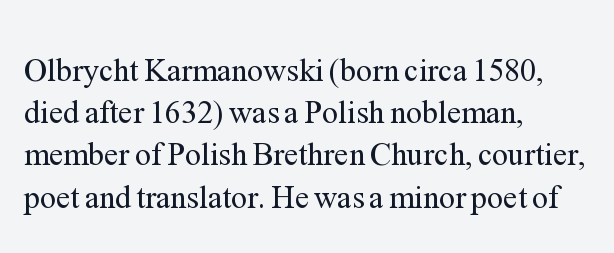
The image shows 32 px regular-weight serif type, upright; set left-aligned, normal line spacing (1.32x), normal letter spacing, not underlined; medium stroke contrast and a medium x-height.
